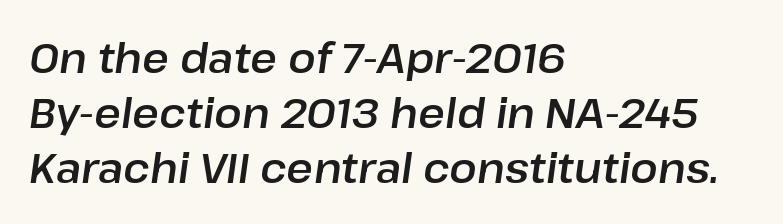
Spacing verdict: proportional, widths tailored to each character. The setting favours the left margin, as ordinary paragraphs usually do. Letter spacing: default. This sample keeps an unexceptional amount of space between lines.
